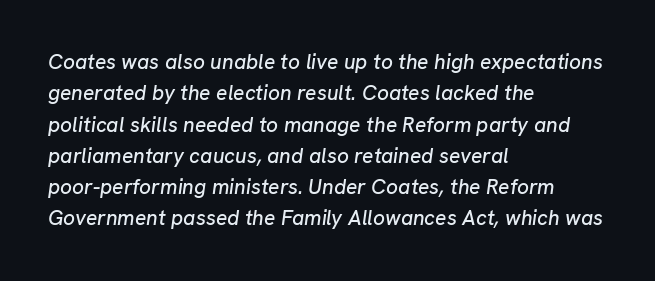
Q: Is the text italic (slanted)? A: Yes, it leans right by about 8 degrees.
Q: Is the text underlined? A: No.
Q: How is the paragraph aligned? A: Left-aligned.
Q: Is the spacing between letters normal or unusually wide? A: Normal.
Q: Is the spacing between lines tight, normal or loose? A: Normal.
